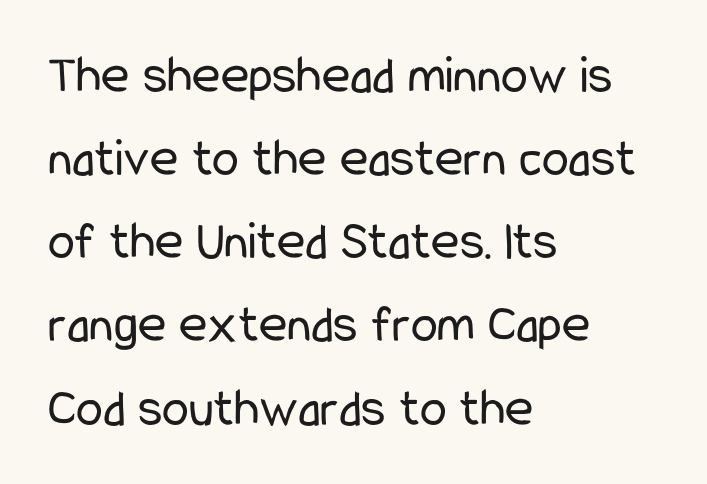
The space beneath each line is pristine and unruled. A typesetter would mark this as roman, not italic. Regular leading. A classic flush-left, rag-right setting is used for this passage. Nobody touched the tracking dial on this one.
